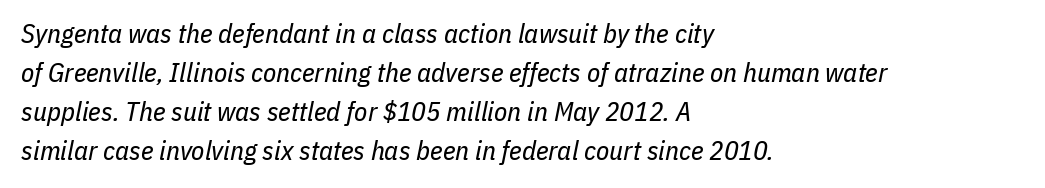
The image shows 27 px text type, italic (leaning right); set left-aligned, normal line spacing (1.45x), normal letter spacing, not underlined.
